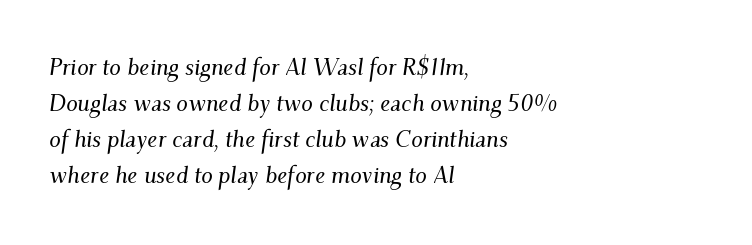
Any mark beneath the type? The region is blank. Italic? Definitely — the glyphs are oblique. Compared with typical body copy, the letter spacing here is the same. Honestly, the row spacing looks completely unremarkable. Line starts are locked; line ends wander.
